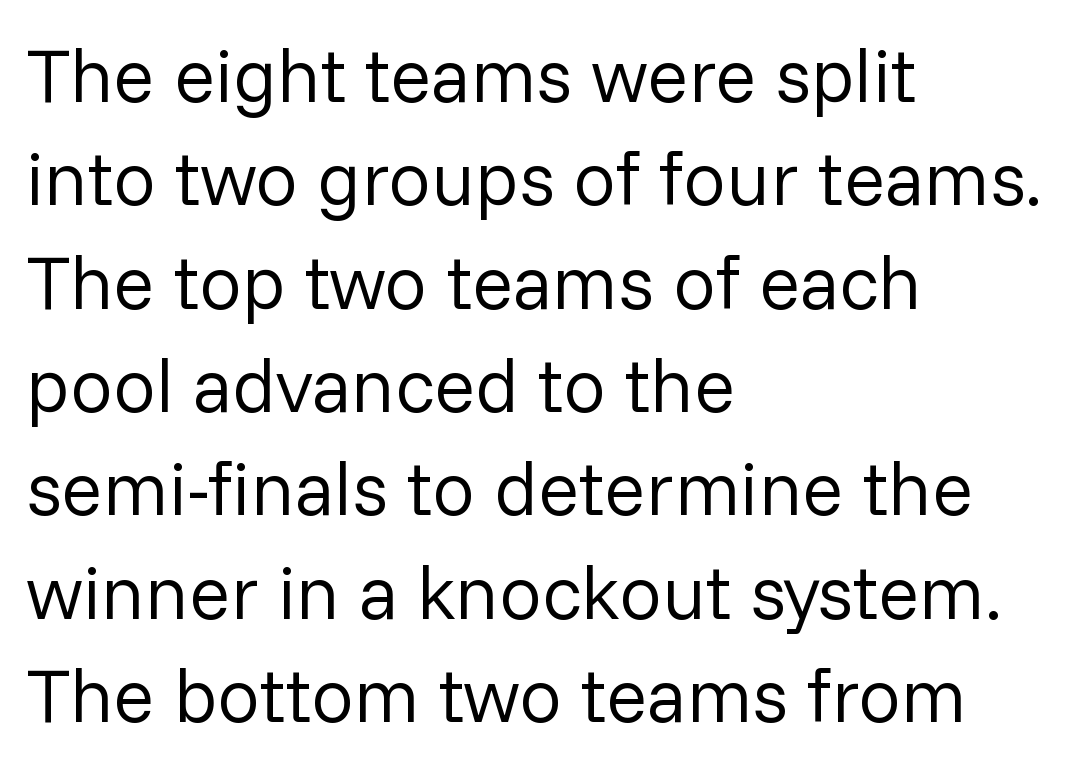
Q: Is the text bold? A: No.
Q: Is the text italic (slanted)? A: No, it is upright.
Q: Is the typeface a serif or a sans-serif typeface? A: Sans-serif.
Q: Is the text underlined? A: No.
Q: How is the paragraph aligned? A: Left-aligned.
Q: Is the spacing between letters normal or unusually wide? A: Normal.
Q: Is the spacing between lines tight, normal or loose? A: Normal.
Q: Width (condensed, normal, or wide)? A: Normal.
Q: Stroke contrast? A: Low.
Q: x-height? A: Medium.
Q: Monospaced? A: No.
